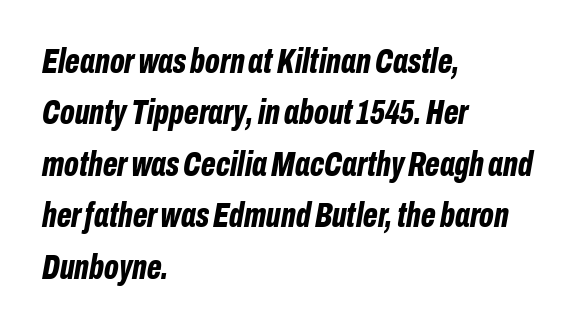
If you measured baseline to baseline, you'd find a middling distance. Typesetter's note: full bold, strokes at maximum text heaviness. Every row of glyphs begins at an identical x-position on the left. Each letter keeps its own natural width here, so spacing adapts to shape. Clear beneath every line of the passage. Is the letter spacing exaggerated? No — it looks like the ordinary default.
